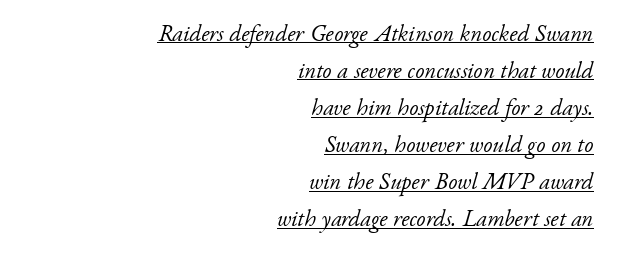
{"italic": "yes", "lean": "right", "slant_degrees": 17, "bold": "no", "underline": "yes", "align": "right", "line_spacing": "normal", "line_spacing_ratio": 1.61, "letter_spacing": "normal", "letter_spacing_em": 0.0, "glyph_px": 23}
